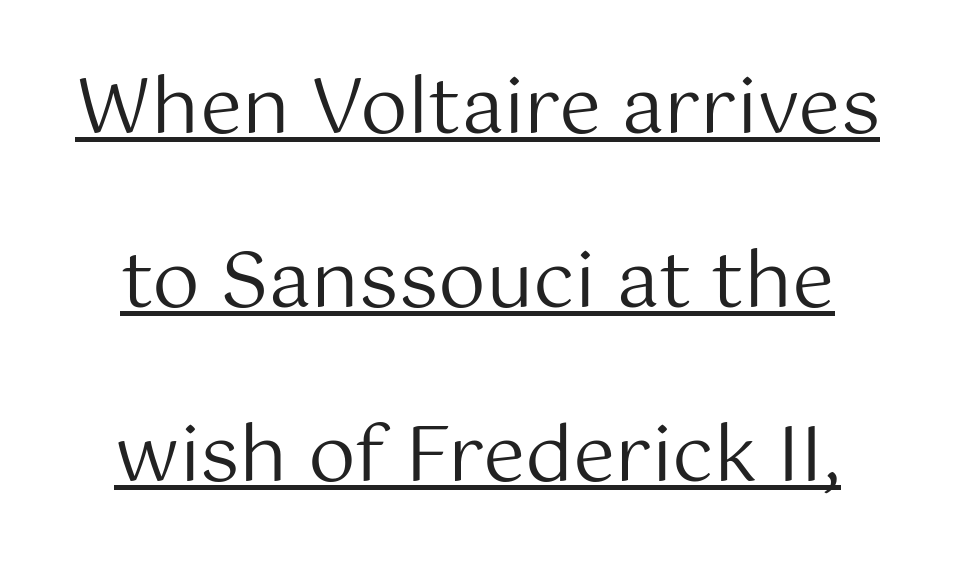
Q: Is the text bold? A: No.
Q: Is the text italic (slanted)? A: No, it is upright.
Q: Is the typeface a serif or a sans-serif typeface? A: Sans-serif.
Q: Is the text underlined? A: Yes.
Q: How is the paragraph aligned? A: Centered.
Q: Is the spacing between letters normal or unusually wide? A: Normal.
Q: Is the spacing between lines tight, normal or loose? A: Loose.
Q: Width (condensed, normal, or wide)? A: Normal.
Q: Stroke contrast? A: Medium.
Q: x-height? A: Medium.
Q: Monospaced? A: No.
